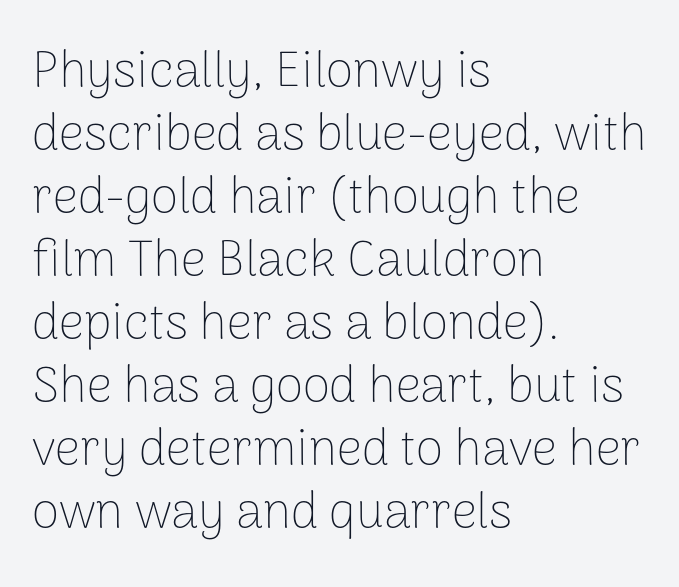
Q: Is the text bold? A: No.
Q: Is the text italic (slanted)? A: No, it is upright.
Q: Is the typeface a serif or a sans-serif typeface? A: Sans-serif.
Q: Is the text underlined? A: No.
Q: How is the paragraph aligned? A: Left-aligned.
Q: Is the spacing between letters normal or unusually wide? A: Normal.
Q: Is the spacing between lines tight, normal or loose? A: Normal.
Q: Width (condensed, normal, or wide)? A: Normal.
Q: Stroke contrast? A: Low.
Q: x-height? A: Medium.
Q: Monospaced? A: No.
